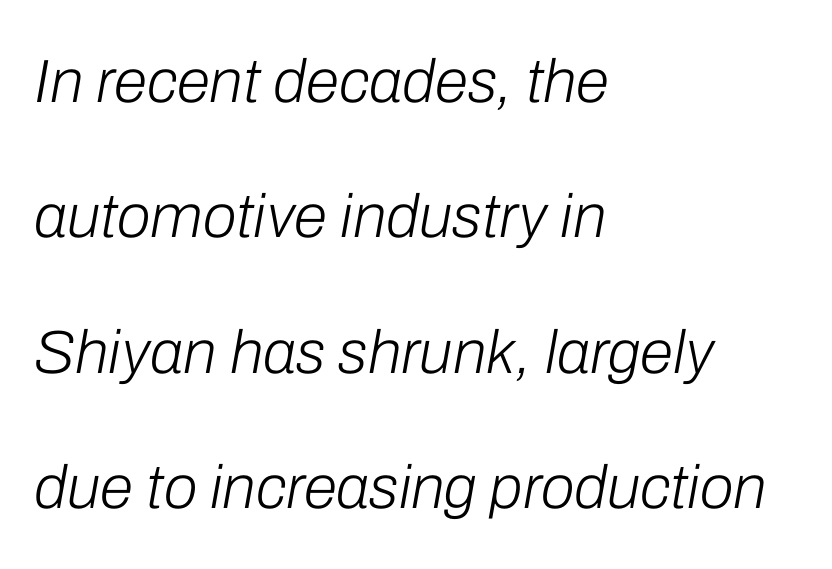
{"italic": "yes", "lean": "right", "slant_degrees": 10, "bold": "no", "weight": "light", "width": "normal", "stroke_contrast": "low", "x_height": "medium", "monospaced": "no", "underline": "no", "align": "left", "line_spacing": "loose", "line_spacing_ratio": 2.22, "letter_spacing": "normal", "letter_spacing_em": 0.0, "glyph_px": 61}
